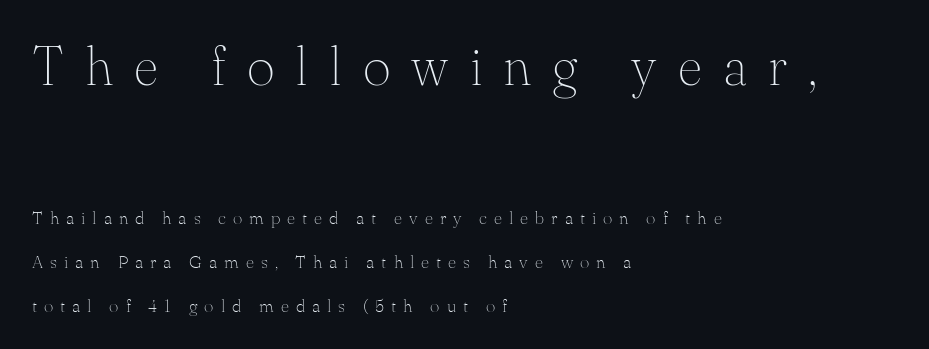
The passage shown is not underscored anywhere. The ragged edge is on the right, which tells us the setting is flush left. No italicization has been applied; the sample stays upright. The designer went with a serif here, giving each stem small feet.
